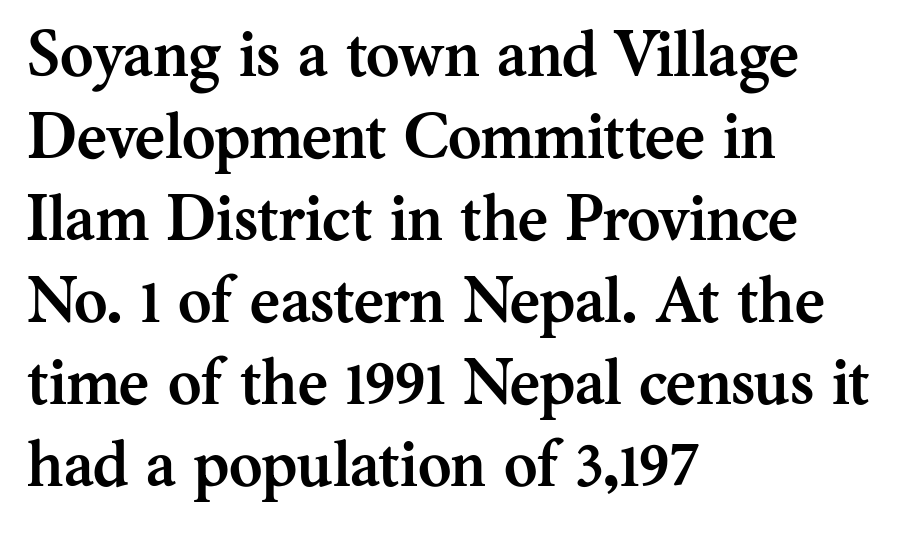
{"serif": "yes", "italic": "no", "bold": "yes", "weight": "semibold", "width": "normal", "stroke_contrast": "medium", "x_height": "medium", "monospaced": "no", "underline": "no", "align": "left", "line_spacing": "normal", "line_spacing_ratio": 1.28, "letter_spacing": "normal", "letter_spacing_em": 0.0, "glyph_px": 64}
